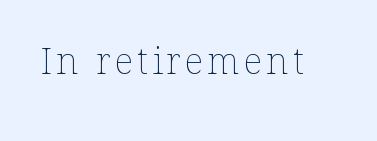
Q: Is the text bold? A: No.
Q: Is the text italic (slanted)? A: No, it is upright.
Q: Is the text underlined? A: No.
Q: Width (condensed, normal, or wide)? A: Normal.
Q: Stroke contrast? A: Low.
Q: x-height? A: Medium.
Q: Monospaced? A: No.
